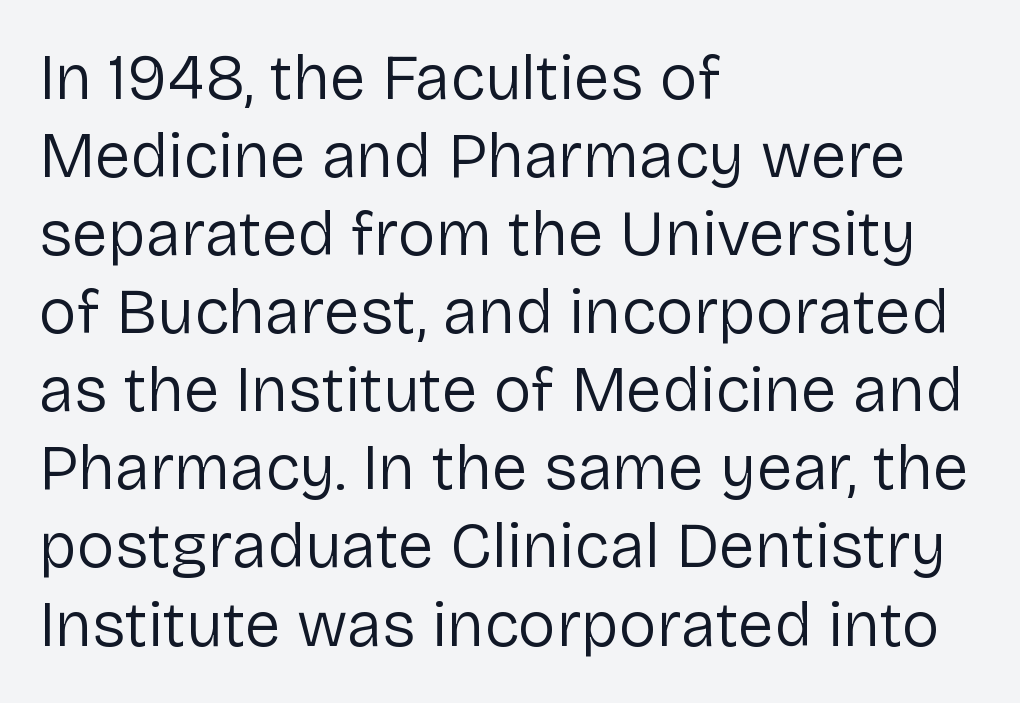
The tracking reads as untouched default to a designer's eye. Horizontally, the lines are justified to the leading edge only. Anything drawn beneath the words? Only blank space. The lettering holds an erect, upright posture throughout.
